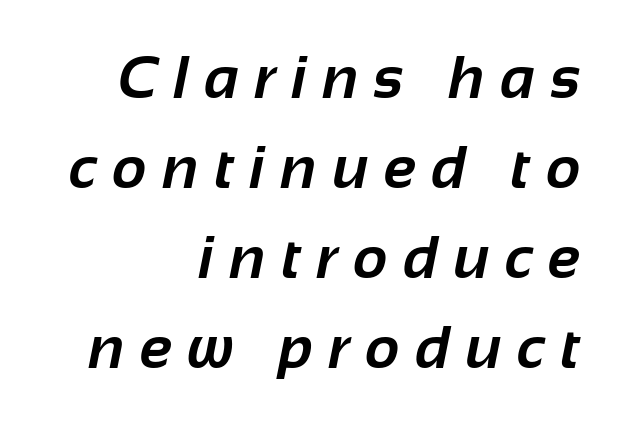
{"serif": "no", "bold": "yes", "weight": "bold", "width": "normal", "stroke_contrast": "low", "x_height": "medium", "monospaced": "no", "underline": "no", "align": "right", "line_spacing": "normal", "line_spacing_ratio": 1.5, "letter_spacing": "wide", "letter_spacing_em": 0.26, "glyph_px": 60}
